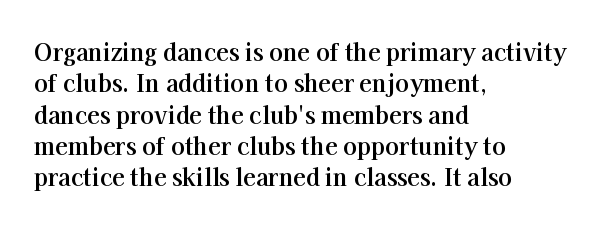
If you drew a line through each stem, it would be perfectly vertical. The face used here has the dense, thick strokes of a bold. All the whitespace from short lines collects on the right. Observe the ordinary spacing: letters are neighbours, not strangers. Rule under the text: the space is simply empty.
